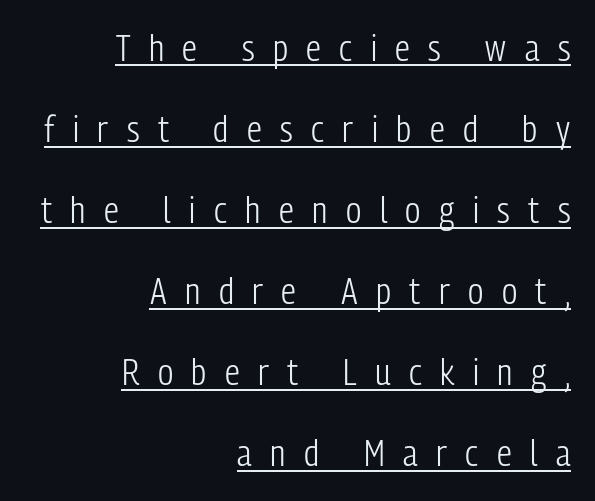
A typesetter would mark this as roman, not italic. Beneath each row of characters lies a ruled line. The passage shown has open, widely tracked lettering throughout. No chunkiness to these letters — they're not bold.
